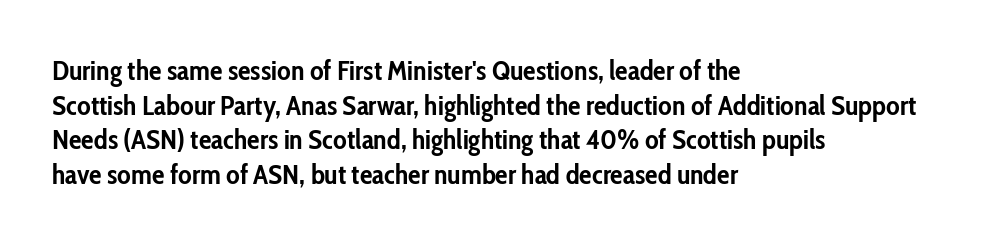
{"serif": "no", "italic": "no", "bold": "yes", "weight": "semibold", "width": "condensed", "stroke_contrast": "low", "x_height": "medium", "monospaced": "no", "underline": "no", "align": "left", "line_spacing_ratio": 1.24, "letter_spacing": "normal", "letter_spacing_em": 0.0, "glyph_px": 28}
